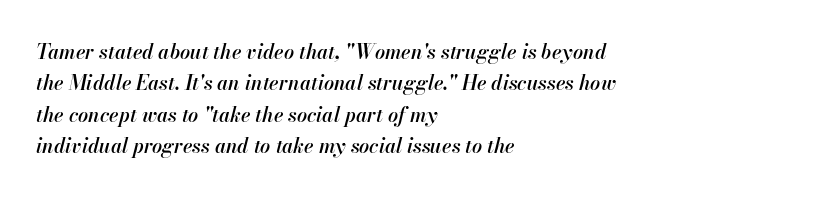
The image shows 20 px text type, italic (leaning right); set left-aligned, normal line spacing (1.57x), normal letter spacing, not underlined.
